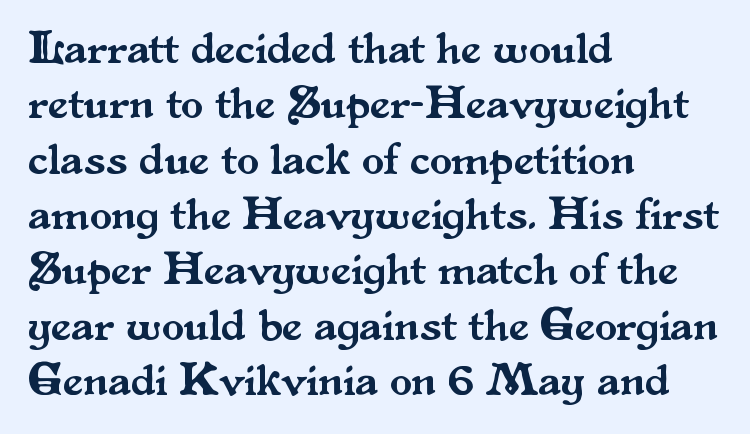
{"serif": "yes", "italic": "no", "width": "normal", "stroke_contrast": "medium", "x_height": "small", "monospaced": "no", "underline": "no", "align": "left", "line_spacing_ratio": 1.23, "letter_spacing": "normal", "letter_spacing_em": 0.0, "glyph_px": 45}
